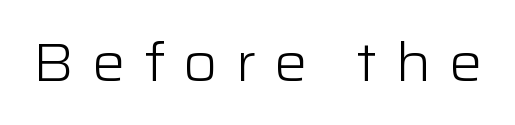
Q: Is the text bold? A: No.
Q: Is the text italic (slanted)? A: No, it is upright.
Q: Is the typeface a serif or a sans-serif typeface? A: Sans-serif.
Q: Is the text underlined? A: No.
Q: Is the spacing between letters normal or unusually wide? A: Unusually wide.
Q: Width (condensed, normal, or wide)? A: Wide.
Q: Stroke contrast? A: Low.
Q: x-height? A: Medium.
Q: Monospaced? A: No.
